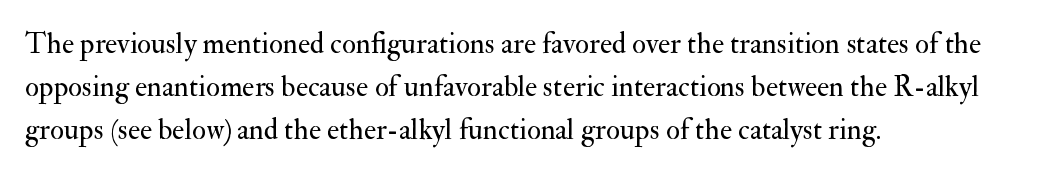
The image shows 29 px regular-weight serif type, upright; set left-aligned, normal line spacing (1.48x), normal letter spacing, not underlined; medium stroke contrast and a small x-height.
